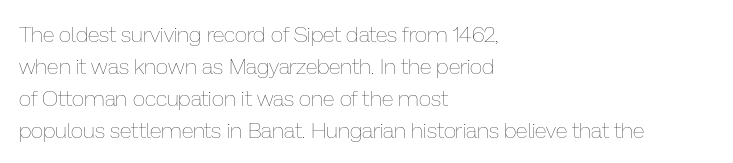
The image shows 22 px text type, upright; set left-aligned, normal line spacing (1.46x), normal letter spacing, not underlined.
